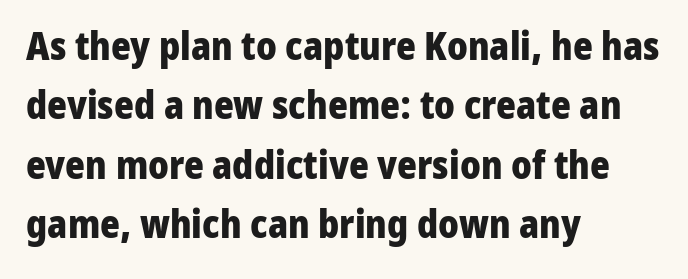
Q: Is the text bold? A: Yes.
Q: Is the text italic (slanted)? A: No, it is upright.
Q: Is the typeface a serif or a sans-serif typeface? A: Sans-serif.
Q: Is the text underlined? A: No.
Q: How is the paragraph aligned? A: Left-aligned.
Q: Is the spacing between letters normal or unusually wide? A: Normal.
Q: Is the spacing between lines tight, normal or loose? A: Normal.
Q: Width (condensed, normal, or wide)? A: Normal.
Q: Stroke contrast? A: Low.
Q: x-height? A: Medium.
Q: Monospaced? A: No.
